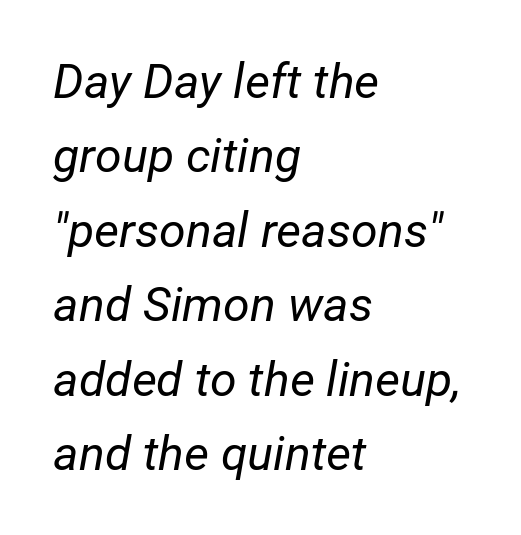
Q: Is the text bold? A: No.
Q: Is the text italic (slanted)? A: Yes, it leans right by about 12 degrees.
Q: Is the text underlined? A: No.
Q: How is the paragraph aligned? A: Left-aligned.
Q: Is the spacing between letters normal or unusually wide? A: Normal.
Q: Is the spacing between lines tight, normal or loose? A: Normal.
Q: Width (condensed, normal, or wide)? A: Normal.
Q: Stroke contrast? A: Low.
Q: x-height? A: Medium.
Q: Monospaced? A: No.
